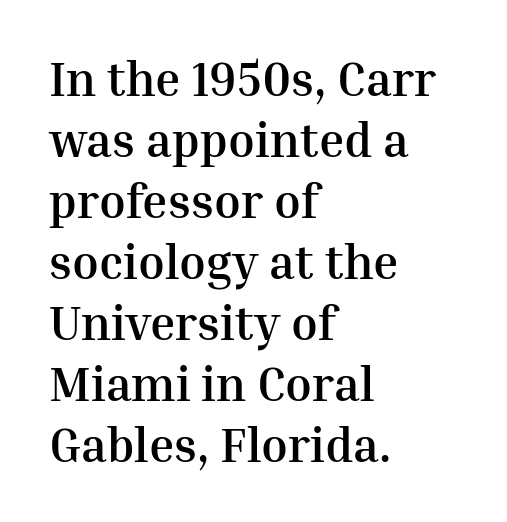
The image shows 48 px semibold serif type, upright; set left-aligned, normal line spacing (1.27x), normal letter spacing, not underlined; medium stroke contrast and a medium x-height.
